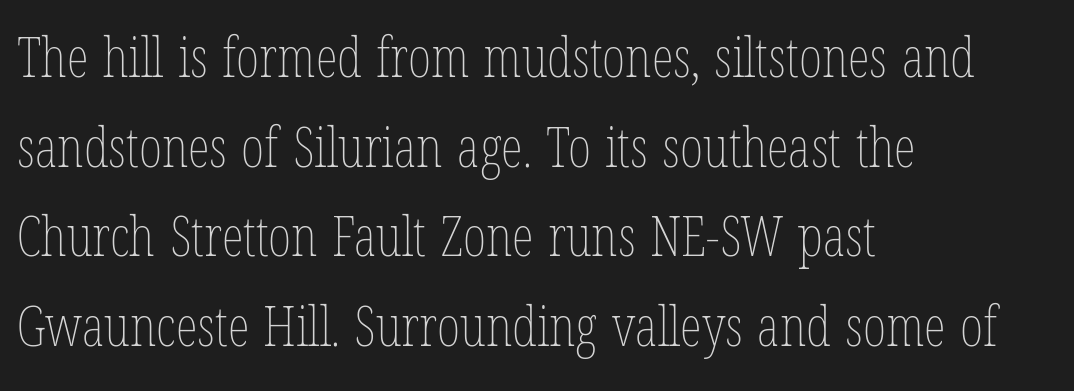
{"italic": "no", "bold": "no", "weight": "thin", "width": "condensed", "stroke_contrast": "low", "x_height": "medium", "monospaced": "no", "underline": "no", "align": "left", "line_spacing": "normal", "line_spacing_ratio": 1.6, "letter_spacing": "normal", "letter_spacing_em": 0.0, "glyph_px": 56}
